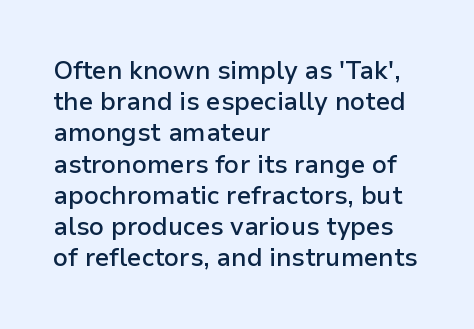
{"italic": "no", "bold": "semi", "underline": "no", "align": "left", "line_spacing": "normal", "line_spacing_ratio": 1.25, "letter_spacing": "normal", "letter_spacing_em": 0.0, "glyph_px": 25}
